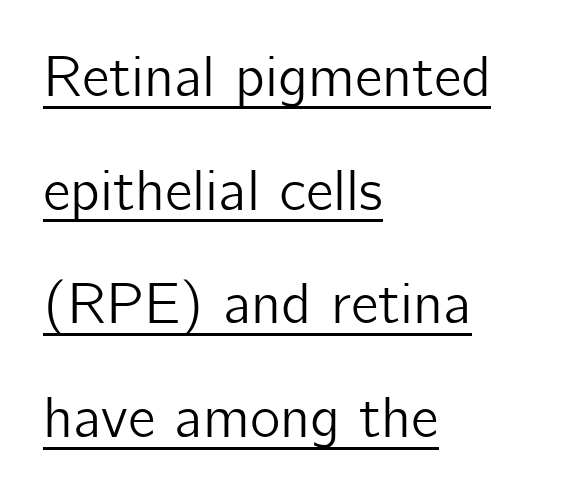
Q: Is the text italic (slanted)? A: No, it is upright.
Q: Is the typeface a serif or a sans-serif typeface? A: Sans-serif.
Q: Is the text underlined? A: Yes.
Q: How is the paragraph aligned? A: Left-aligned.
Q: Is the spacing between letters normal or unusually wide? A: Normal.
Q: Is the spacing between lines tight, normal or loose? A: Loose.
Q: Width (condensed, normal, or wide)? A: Normal.
Q: Stroke contrast? A: Low.
Q: x-height? A: Medium.
Q: Monospaced? A: No.
